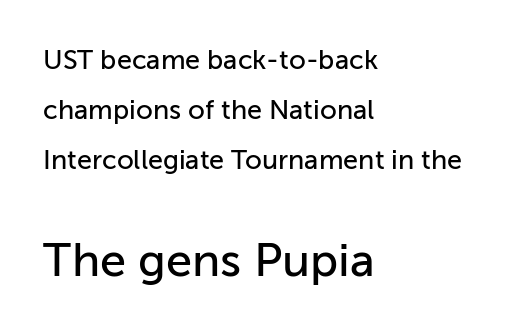
All the whitespace from short lines collects on the right. This rendering features lettering with no underline. These lines are composed in type without serifs. Top chunk: small. Bottom chunk: large. The lettering holds an erect, upright posture throughout.
